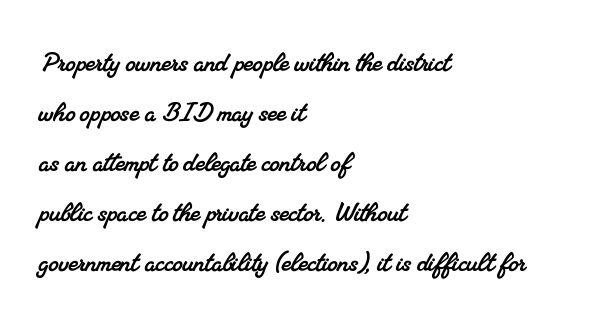
{"serif": "yes", "width": "normal", "stroke_contrast": "medium", "x_height": "small", "monospaced": "no", "underline": "no", "align": "left", "line_spacing": "normal", "line_spacing_ratio": 1.56, "letter_spacing": "normal", "letter_spacing_em": 0.0, "glyph_px": 32}
